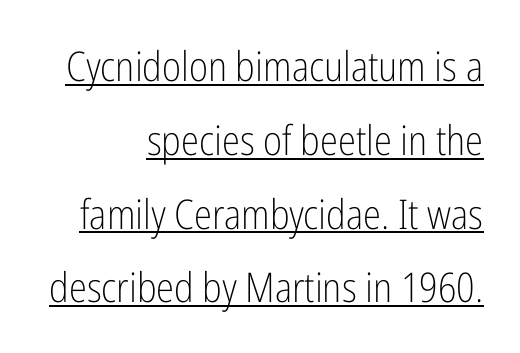
{"serif": "no", "italic": "no", "bold": "no", "weight": "light", "width": "condensed", "stroke_contrast": "low", "x_height": "medium", "monospaced": "no", "underline": "yes", "align": "right", "line_spacing_ratio": 1.8, "letter_spacing": "normal", "letter_spacing_em": 0.0, "glyph_px": 41}
